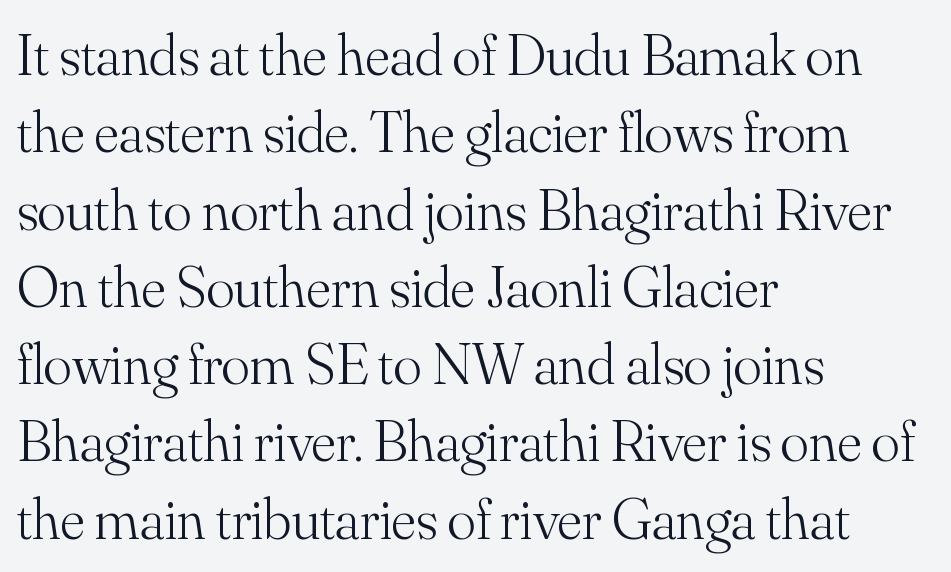
{"serif": "yes", "italic": "no", "bold": "no", "weight": "light", "width": "normal", "stroke_contrast": "medium", "x_height": "small", "monospaced": "no", "underline": "no", "align": "left", "line_spacing": "normal", "line_spacing_ratio": 1.31, "letter_spacing": "normal", "letter_spacing_em": 0.0, "glyph_px": 59}
